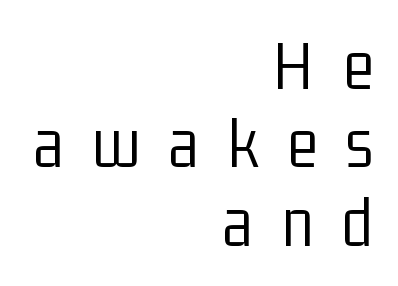
Designer's note — italics off, roman on. The weight tops out at a normal text grade. The typeface chosen for these lines omits serifs. The face used here is proportionally spaced, like ordinary book or web type.
